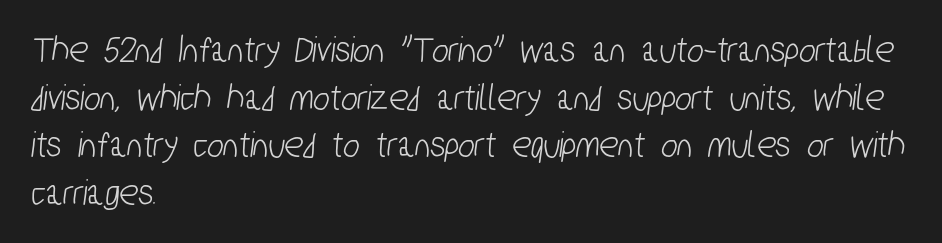
{"serif": "no", "width": "condensed", "stroke_contrast": "low", "x_height": "medium", "monospaced": "no", "underline": "no", "align": "left", "line_spacing_ratio": 1.22, "letter_spacing": "normal", "letter_spacing_em": 0.0, "glyph_px": 39}
